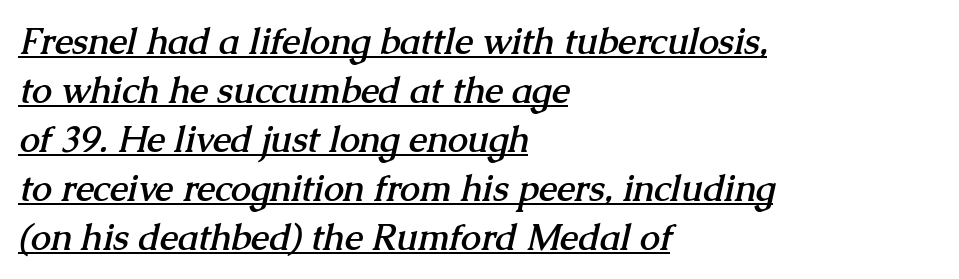
Q: Is the text bold? A: Yes.
Q: Is the typeface a serif or a sans-serif typeface? A: Serif.
Q: Is the text underlined? A: Yes.
Q: How is the paragraph aligned? A: Left-aligned.
Q: Is the spacing between letters normal or unusually wide? A: Normal.
Q: Is the spacing between lines tight, normal or loose? A: Normal.
Q: Width (condensed, normal, or wide)? A: Normal.
Q: Stroke contrast? A: Medium.
Q: x-height? A: Medium.
Q: Monospaced? A: No.
